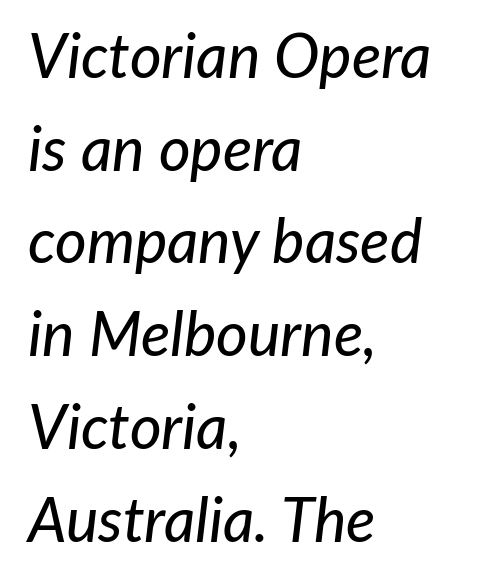
Honestly, the row spacing looks completely unremarkable. Descender tails drop into unmarked territory. Do the characters align in a grid? No, the font is proportional. Style check: oblique. There is no visible air inserted between adjacent glyphs.
